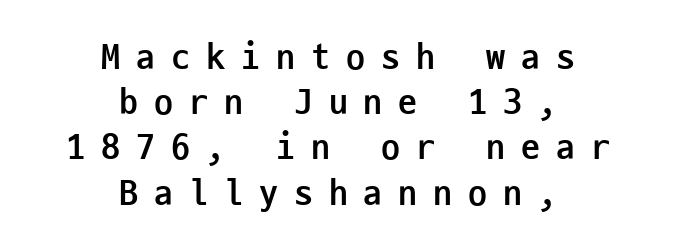
The rag falls on both sides of this text block equally. Check the space under the baseline: it is left empty. The letters are spread apart with noticeably loose tracking. Chunky letters — that's bold for sure.
